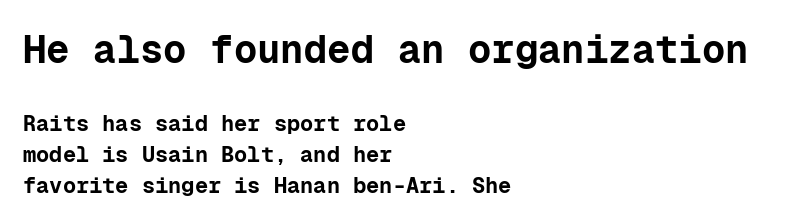
{"serif": "no", "italic": "no", "bold": "yes", "weight": "bold", "width": "normal", "stroke_contrast": "low", "x_height": "medium", "monospaced": "yes", "underline": "no", "align": "left", "line_spacing": "normal", "line_spacing_ratio": 1.39, "letter_spacing": "normal", "letter_spacing_em": 0.0, "larger_block": "first", "size_ratio": 1.77, "glyph_px": 39}
